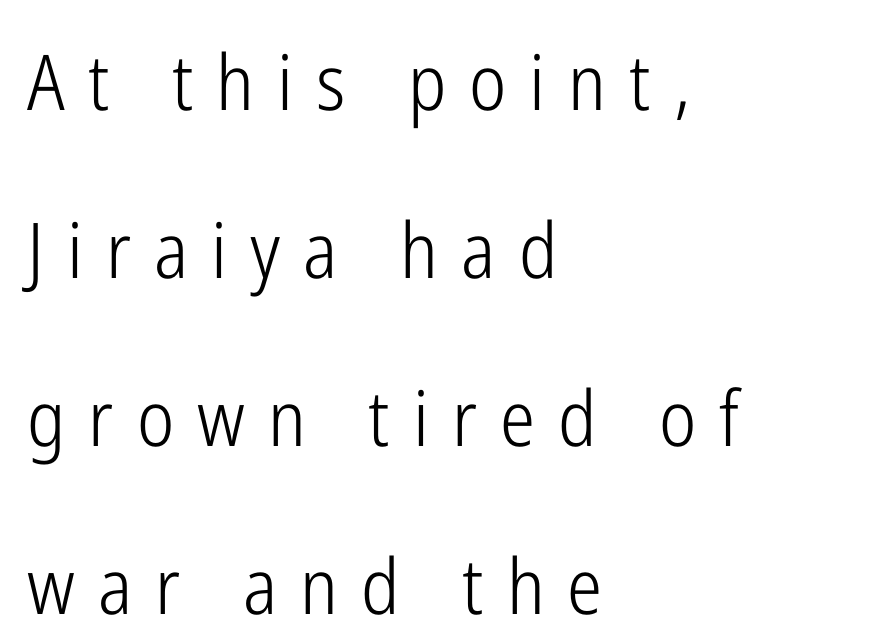
The image shows 77 px light, condensed sans-serif type, upright; set left-aligned, loose line spacing (2.18x), unusually wide letter spacing (+0.3 em), not underlined; low stroke contrast and a medium x-height.
